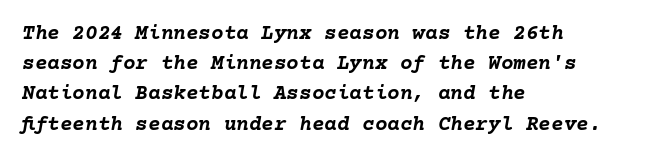
The image shows 21 px bold type, italic (leaning right); set left-aligned, normal line spacing (1.44x), normal letter spacing, not underlined.
